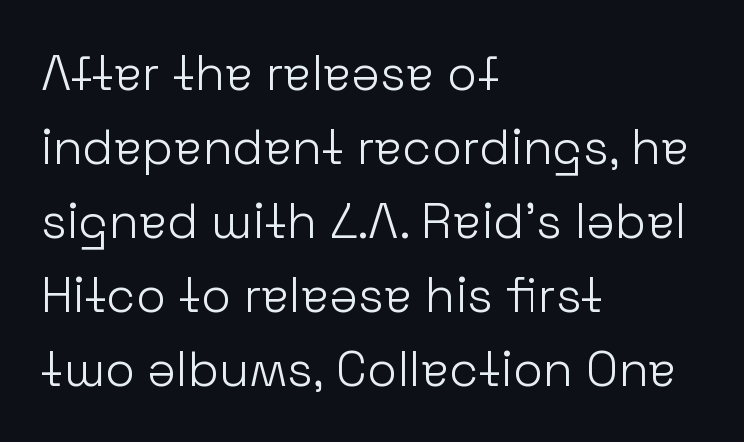
Q: Is the text bold? A: No.
Q: Is the text italic (slanted)? A: No, it is upright.
Q: Is the typeface a serif or a sans-serif typeface? A: Sans-serif.
Q: Is the text underlined? A: No.
Q: How is the paragraph aligned? A: Left-aligned.
Q: Is the spacing between letters normal or unusually wide? A: Normal.
Q: Is the spacing between lines tight, normal or loose? A: Normal.
Q: Width (condensed, normal, or wide)? A: Normal.
Q: Stroke contrast? A: Low.
Q: x-height? A: Medium.
Q: Monospaced? A: No.
